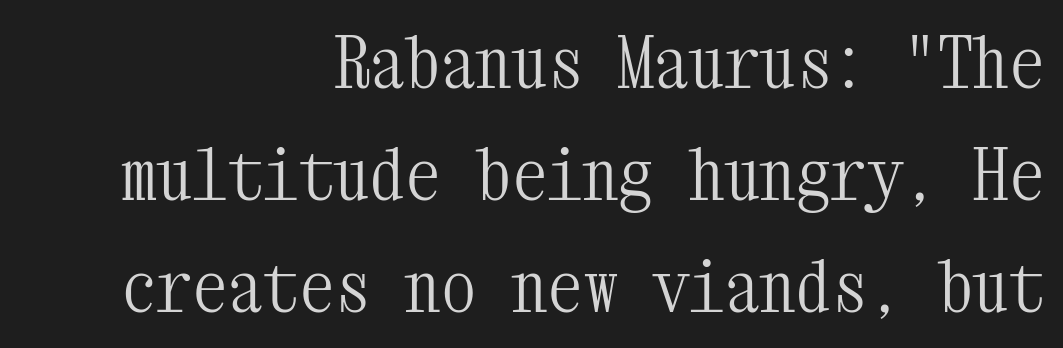
The string is rendered with underlining switched off. Look at the bottom of the vertical strokes: they flare into serifs here. The specimen reads as upright at a glance. Monospaced: the letters line up in strict vertical columns. The text block is weighted toward the right margin, trailing off unevenly leftward. Weight: in the light-to-regular range.
